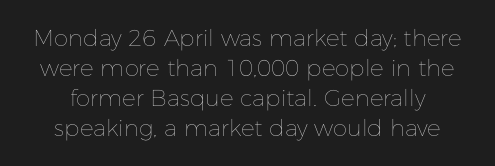
{"italic": "no", "bold": "no", "underline": "no", "line_spacing": "normal", "line_spacing_ratio": 1.31, "letter_spacing": "normal", "letter_spacing_em": 0.0, "glyph_px": 23}
